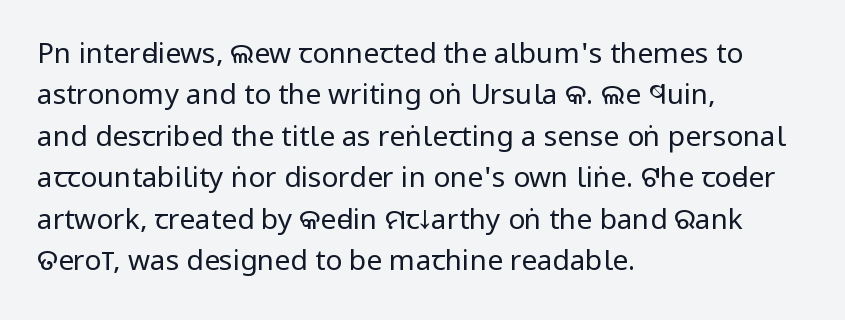
The image shows 28 px regular-weight, condensed sans-serif type, upright; set left-aligned, normal line spacing (1.48x), normal letter spacing, not underlined; low stroke contrast and a large x-height.
